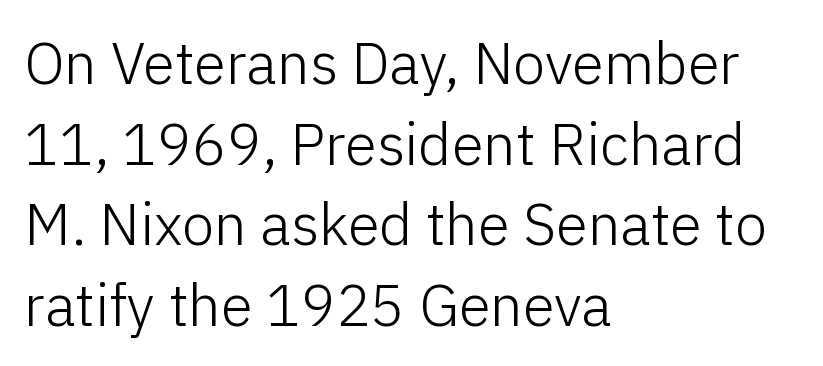
{"serif": "no", "italic": "no", "bold": "no", "weight": "light", "width": "normal", "stroke_contrast": "low", "x_height": "medium", "monospaced": "no", "underline": "no", "align": "left", "line_spacing": "normal", "line_spacing_ratio": 1.39, "letter_spacing": "normal", "letter_spacing_em": 0.0, "glyph_px": 58}
